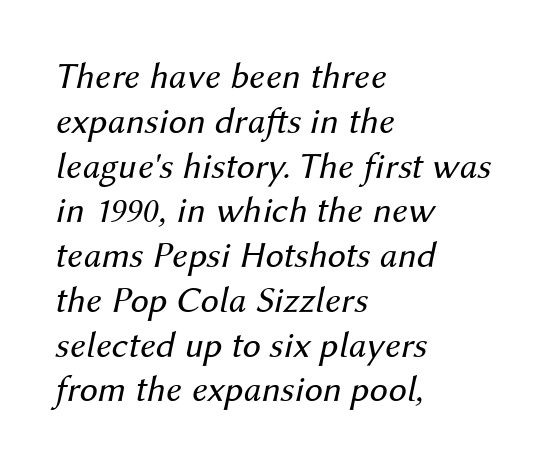
The image shows 37 px regular-weight type, italic (leaning right); set left-aligned, line spacing 1.21x, normal letter spacing, not underlined; medium stroke contrast and a medium x-height.
